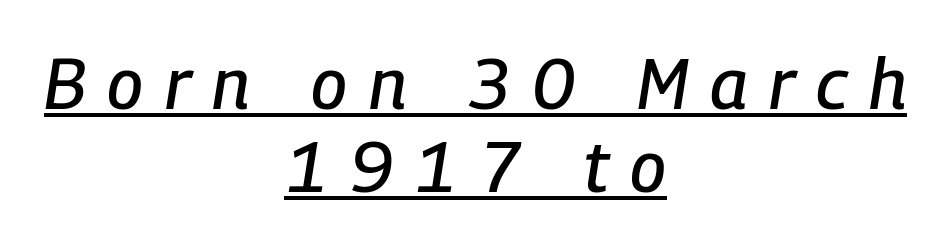
Horizontal alignment here is central, giving a formal, balanced look. The rendered words wear a rule along their underside. Looks like regular typesetting: each glyph gets only the width it needs. The text carries the slant typical of an italic or oblique font. Does extra space separate the letters? Yes, quite a lot of it.
